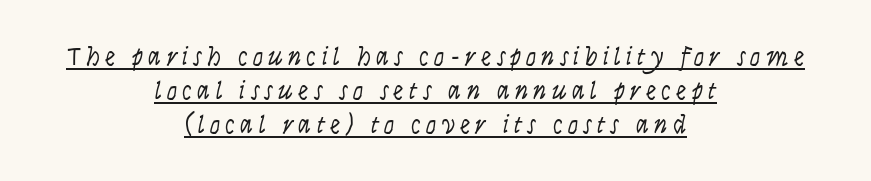
The image shows 26 px text type, italic (leaning right); set centered, normal line spacing (1.3x), unusually wide letter spacing (+0.2 em), underlined.
